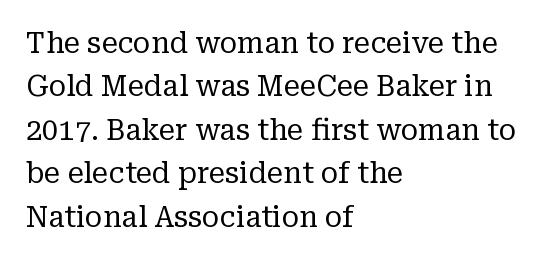
The image shows 29 px regular-weight serif type, upright; set left-aligned, normal line spacing (1.5x), normal letter spacing, not underlined; low stroke contrast and a medium x-height.
